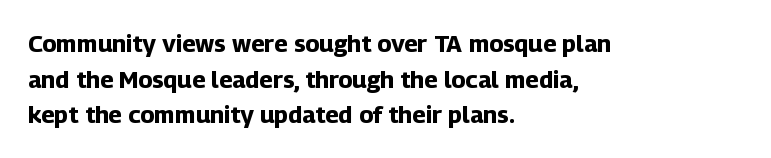
{"italic": "no", "bold": "yes", "underline": "no", "align": "left", "line_spacing": "normal", "line_spacing_ratio": 1.48, "letter_spacing": "normal", "letter_spacing_em": 0.0, "glyph_px": 24}
